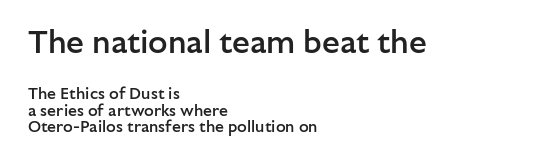
{"serif": "no", "italic": "no", "bold": "semi", "weight": "semibold", "width": "normal", "stroke_contrast": "low", "x_height": "medium", "monospaced": "no", "underline": "no", "align": "left", "line_spacing": "tight", "line_spacing_ratio": 1.02, "letter_spacing": "normal", "letter_spacing_em": 0.0, "larger_block": "first", "size_ratio": 2.0, "glyph_px": 32}
